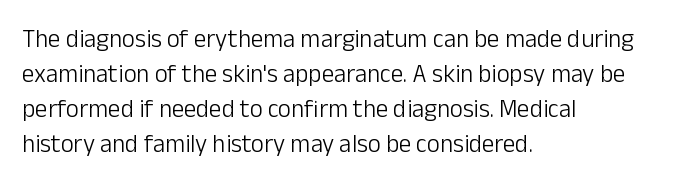
Nobody drew a line under any word here. The passage is arranged the way most books set body copy — flush left. Is the stroke heavy? The answer is a plain regular-or-lighter. Nobody touched the tracking dial on this one. A roman cut, with each character standing at attention. The space between consecutive lines is moderate.
